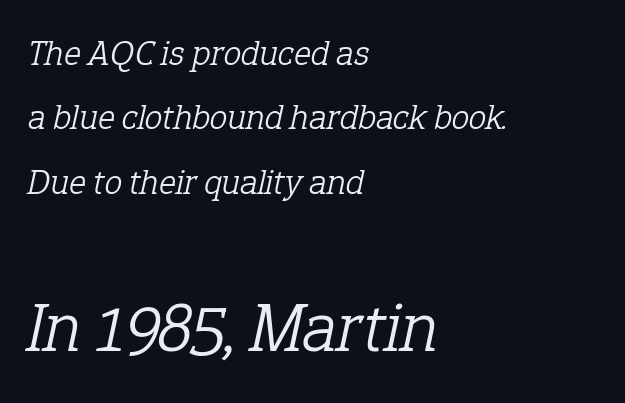
Unbolded letterforms with no extra heft. The passage shown is typeset with a serif family. Spacing verdict: proportional, widths tailored to each character. The letters sit at their default tracking, neither squeezed nor spread. Does the lettering tilt? It does — this is italic.
